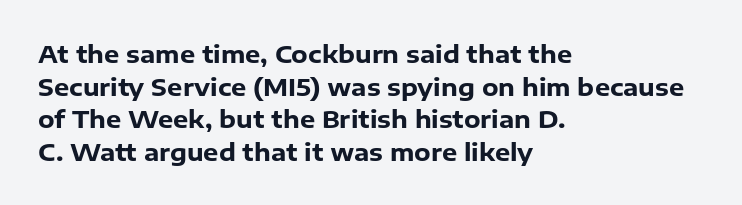
Q: Is the text bold? A: Yes.
Q: Is the text italic (slanted)? A: No, it is upright.
Q: Is the text underlined? A: No.
Q: How is the paragraph aligned? A: Left-aligned.
Q: Is the spacing between letters normal or unusually wide? A: Normal.
Q: Is the spacing between lines tight, normal or loose? A: Normal.
